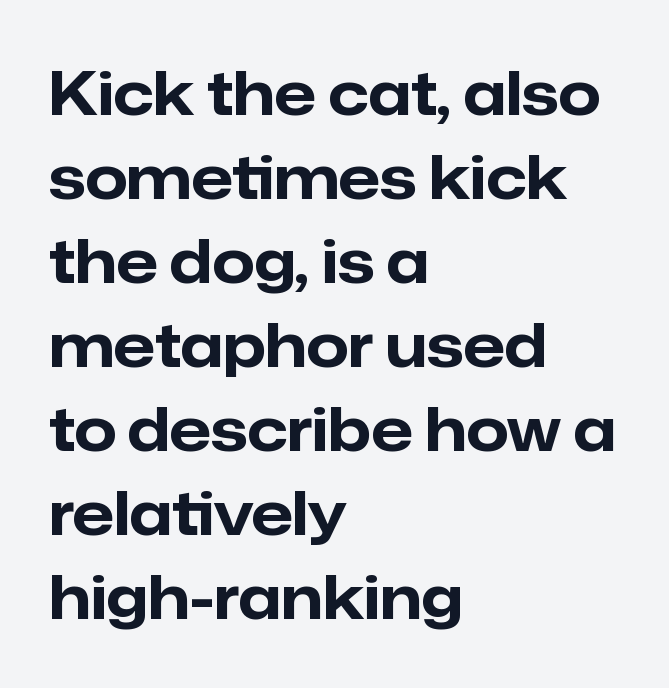
{"serif": "no", "italic": "no", "bold": "yes", "weight": "bold", "width": "normal", "stroke_contrast": "low", "x_height": "medium", "monospaced": "no", "underline": "no", "align": "left", "line_spacing": "normal", "line_spacing_ratio": 1.4, "letter_spacing": "normal", "letter_spacing_em": 0.0, "glyph_px": 60}
